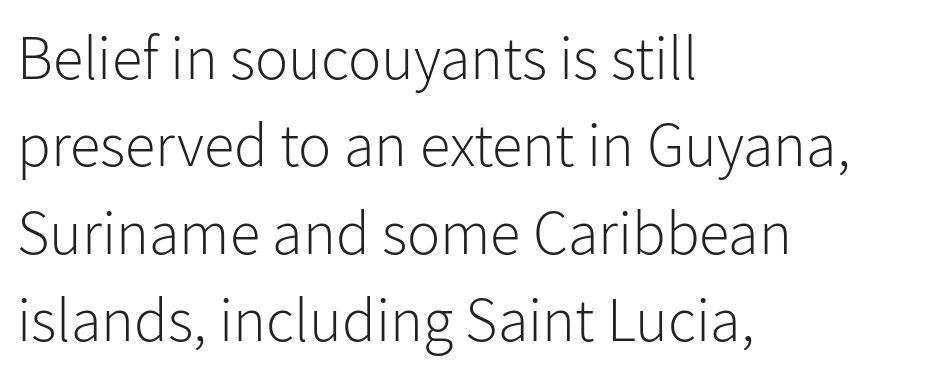
{"serif": "no", "italic": "no", "bold": "no", "weight": "light", "width": "normal", "stroke_contrast": "low", "x_height": "medium", "monospaced": "no", "underline": "no", "align": "left", "line_spacing": "normal", "line_spacing_ratio": 1.41, "letter_spacing": "normal", "letter_spacing_em": 0.0, "glyph_px": 62}
